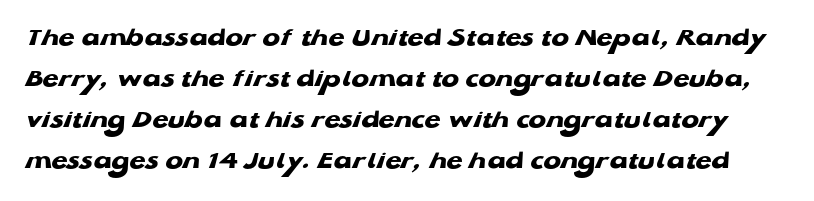
{"bold": "yes", "underline": "no", "line_spacing": "normal", "line_spacing_ratio": 1.58, "letter_spacing": "normal", "letter_spacing_em": 0.0, "glyph_px": 26}
